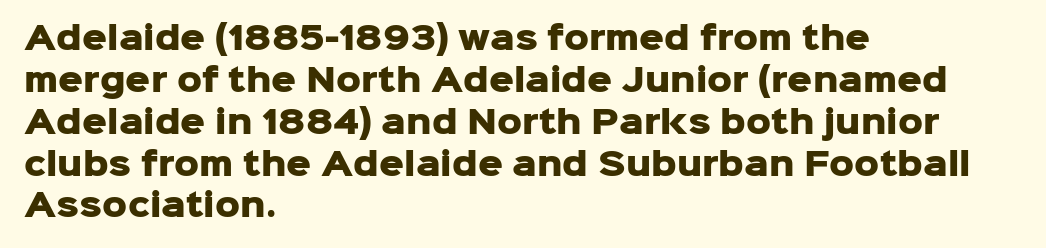
Evenly set lines give the paragraph a standard silhouette. Between one letter and the next there's only the usual sliver of space. The baseline area is clear. Typesetter's note: full bold, strokes at maximum text heaviness. Looks like regular typesetting: each glyph gets only the width it needs.
